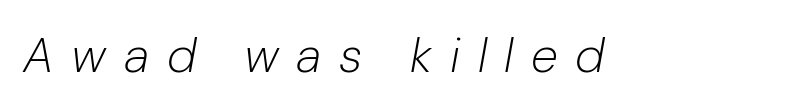
The words here are not underlined. Stroke mass is kept to a normal reading level or below. Characters follow at a spacing far wider than the type designer built in. Here the designer chose a conventional face with non-uniform glyph widths. Yep, that's italic — everything's leaning.
